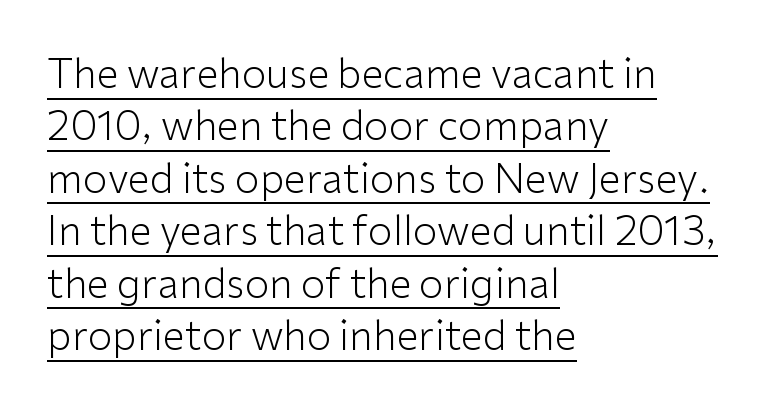
Q: Is the text bold? A: No.
Q: Is the text italic (slanted)? A: No, it is upright.
Q: Is the typeface a serif or a sans-serif typeface? A: Sans-serif.
Q: Is the text underlined? A: Yes.
Q: How is the paragraph aligned? A: Left-aligned.
Q: Is the spacing between letters normal or unusually wide? A: Normal.
Q: Is the spacing between lines tight, normal or loose? A: Normal.
Q: Width (condensed, normal, or wide)? A: Normal.
Q: Stroke contrast? A: Low.
Q: x-height? A: Medium.
Q: Monospaced? A: No.
